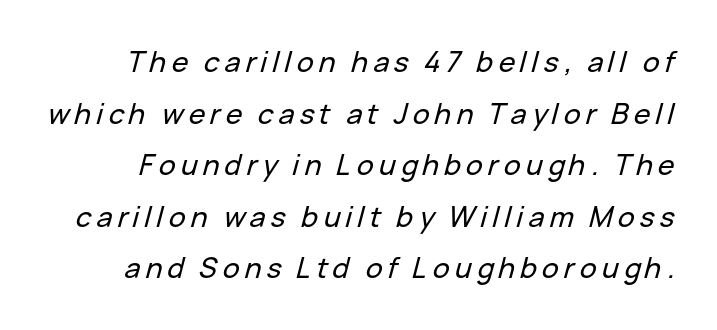
Q: Is the text italic (slanted)? A: Yes, it leans right by about 15 degrees.
Q: Is the text underlined? A: No.
Q: Width (condensed, normal, or wide)? A: Normal.
Q: Stroke contrast? A: Low.
Q: x-height? A: Medium.
Q: Monospaced? A: No.
